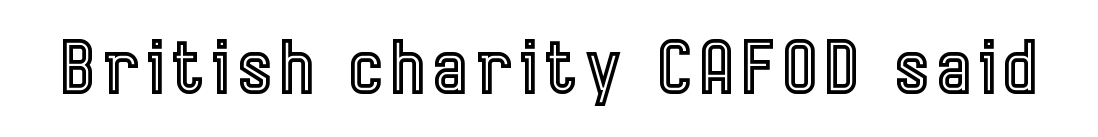
Q: Is the text italic (slanted)? A: No, it is upright.
Q: Is the text underlined? A: No.
Q: Width (condensed, normal, or wide)? A: Condensed.
Q: x-height? A: Medium.
Q: Monospaced? A: No.
